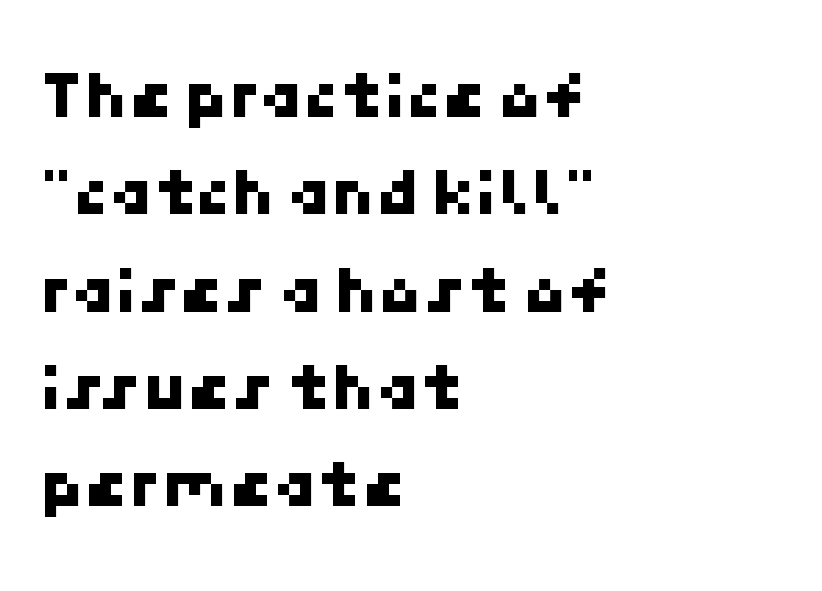
Q: Is the typeface a serif or a sans-serif typeface? A: Sans-serif.
Q: Is the text underlined? A: No.
Q: How is the paragraph aligned? A: Left-aligned.
Q: Is the spacing between letters normal or unusually wide? A: Normal.
Q: Is the spacing between lines tight, normal or loose? A: Normal.
Q: Width (condensed, normal, or wide)? A: Normal.
Q: Stroke contrast? A: Low.
Q: x-height? A: Medium.
